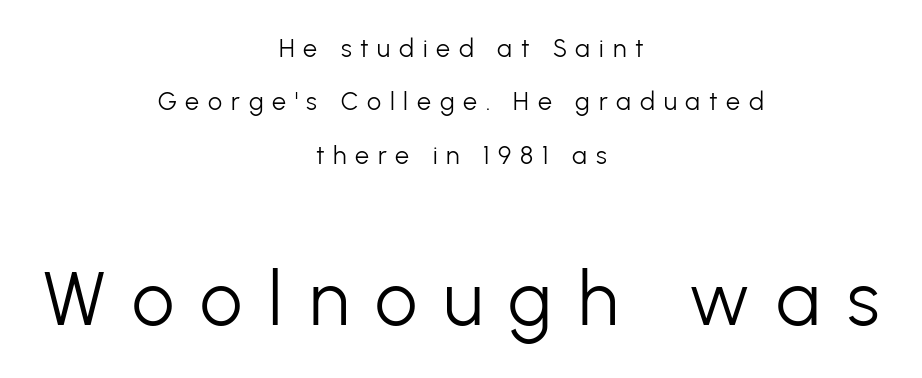
The image shows 75 px light sans-serif type, upright; set centered, loose line spacing (2.14x), unusually wide letter spacing (+0.35 em), not underlined; the second (bottom) block is 3.0x larger; low stroke contrast and a medium x-height.
